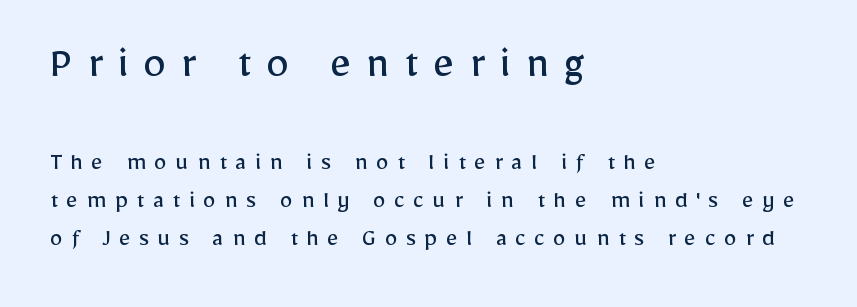
Q: Is the text bold? A: No.
Q: Is the text italic (slanted)? A: No, it is upright.
Q: Is the typeface a serif or a sans-serif typeface? A: Sans-serif.
Q: Is the text underlined? A: No.
Q: How is the paragraph aligned? A: Left-aligned.
Q: Is the spacing between letters normal or unusually wide? A: Unusually wide.
Q: Is the spacing between lines tight, normal or loose? A: Normal.
Q: Which block of text is set in a larger size, the first (top) or the second (bottom)? A: The first (top) one.
Q: Width (condensed, normal, or wide)? A: Normal.
Q: Stroke contrast? A: Low.
Q: x-height? A: Medium.
Q: Monospaced? A: No.
